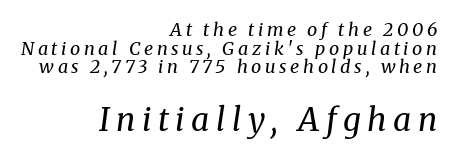
{"serif": "yes", "italic": "yes", "lean": "right", "slant_degrees": 8, "bold": "no", "weight": "regular", "width": "normal", "stroke_contrast": "medium", "x_height": "medium", "monospaced": "no", "underline": "no", "align": "right", "line_spacing": "tight", "line_spacing_ratio": 1.03, "letter_spacing": "wide", "letter_spacing_em": 0.2, "larger_block": "second", "size_ratio": 1.78, "glyph_px": 32}
